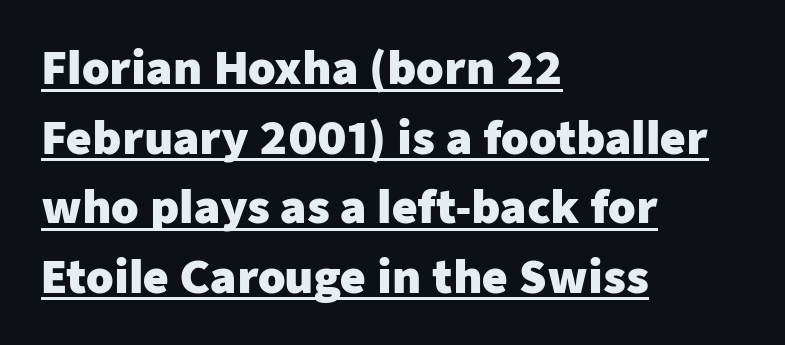
A roman cut, with each character standing at attention. The rendering uses natural spacing where letterforms have individual widths. Does extra space separate the letters? No, they use regular spacing. Short and long lines alike share a common starting point at left. Summary of vertical rhythm: regular, with standard interline spacing.
